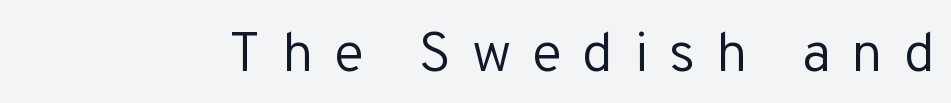
Think standard paragraph weight, or any step lighter than that. Each word looks stretched out because of the extra space between its letters. This is sans-serif lettering, the kind often seen on screens and signage. Is this a fixed-width face? No — the glyphs have proportional, varying widths. Posture: straight, roman, zero tilt. The area under the type is left untouched.
